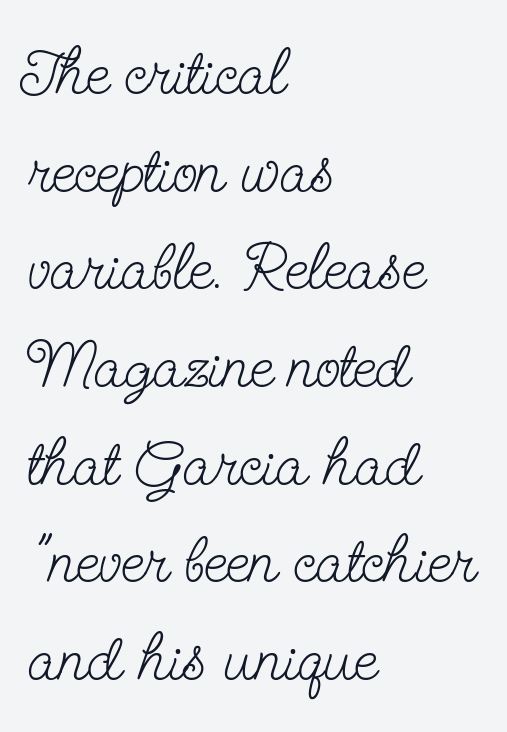
The image shows 66 px light, condensed serif type; set left-aligned, normal line spacing (1.48x), normal letter spacing, not underlined; low stroke contrast and a small x-height.
